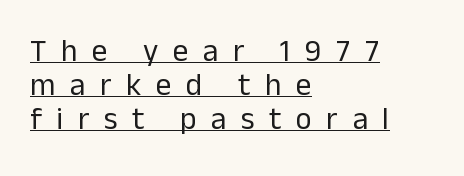
Q: Is the text bold? A: No.
Q: Is the text italic (slanted)? A: No, it is upright.
Q: Is the typeface a serif or a sans-serif typeface? A: Sans-serif.
Q: Is the text underlined? A: Yes.
Q: How is the paragraph aligned? A: Left-aligned.
Q: Is the spacing between letters normal or unusually wide? A: Unusually wide.
Q: Is the spacing between lines tight, normal or loose? A: Tight.
Q: Width (condensed, normal, or wide)? A: Normal.
Q: Stroke contrast? A: Low.
Q: x-height? A: Medium.
Q: Monospaced? A: No.
